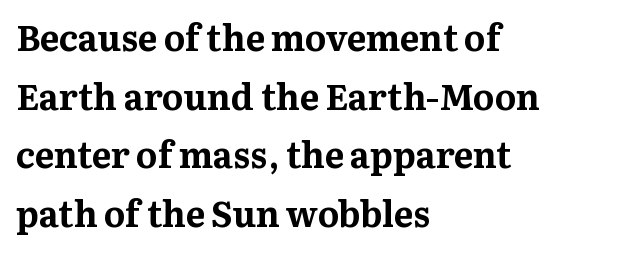
{"serif": "yes", "italic": "no", "bold": "yes", "weight": "bold", "width": "normal", "stroke_contrast": "medium", "x_height": "medium", "monospaced": "no", "underline": "no", "align": "left", "line_spacing": "normal", "line_spacing_ratio": 1.63, "letter_spacing": "normal", "letter_spacing_em": 0.0, "glyph_px": 36}
